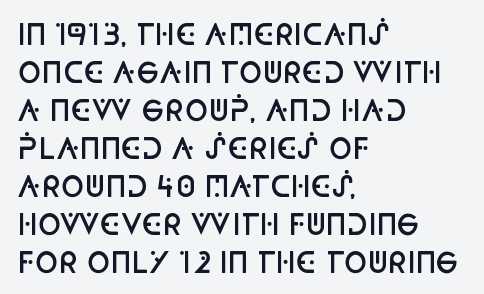
Q: Is the text bold? A: Semi-bold.
Q: Is the text italic (slanted)? A: No, it is upright.
Q: Is the typeface a serif or a sans-serif typeface? A: Sans-serif.
Q: Is the text underlined? A: No.
Q: How is the paragraph aligned? A: Left-aligned.
Q: Is the spacing between letters normal or unusually wide? A: Normal.
Q: Is the spacing between lines tight, normal or loose? A: Normal.
Q: Width (condensed, normal, or wide)? A: Condensed.
Q: Stroke contrast? A: Low.
Q: x-height? A: Large.
Q: Monospaced? A: No.
